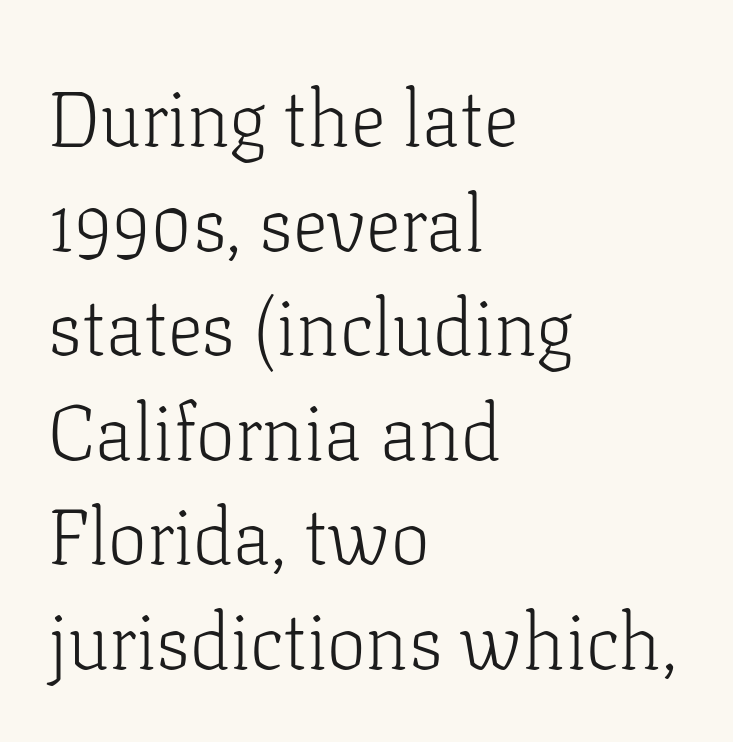
Vertical spacing — default. Weight class: somewhere from thin through regular. Has an underline been added? It has not. Is the letter spacing exaggerated? No — it looks like the ordinary default. Left-aligned paragraph, ragged on the right. The typography opts for an upright posture over an oblique one.
